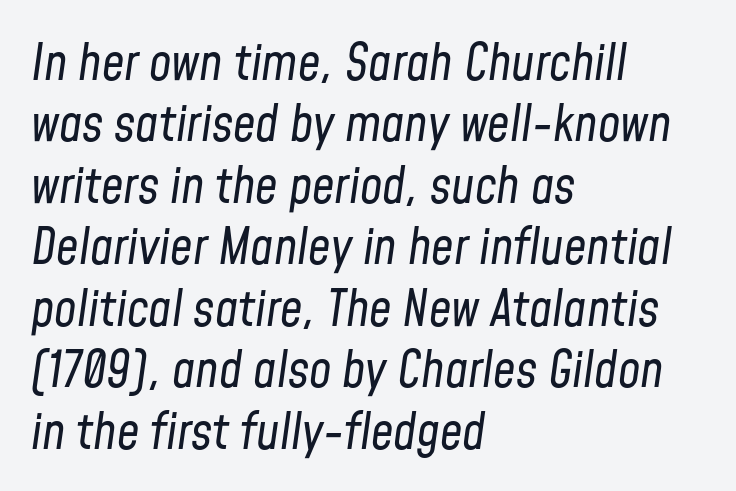
{"italic": "yes", "lean": "right", "slant_degrees": 8, "bold": "no", "weight": "regular", "width": "condensed", "stroke_contrast": "low", "x_height": "medium", "monospaced": "no", "underline": "no", "align": "left", "line_spacing_ratio": 1.23, "letter_spacing": "normal", "letter_spacing_em": 0.0, "glyph_px": 50}
